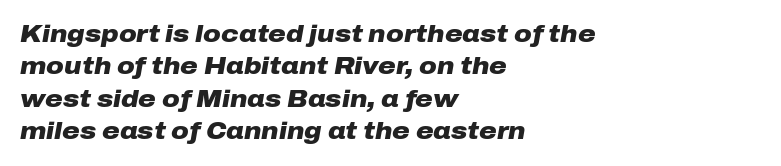
{"italic": "yes", "lean": "right", "slant_degrees": 10, "bold": "yes", "underline": "no", "align": "left", "line_spacing": "normal", "line_spacing_ratio": 1.35, "letter_spacing": "normal", "letter_spacing_em": 0.0, "glyph_px": 24}
